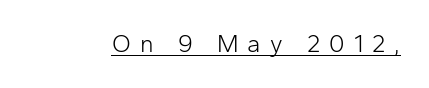
The image shows 24 px text type, upright; set unusually wide letter spacing (+0.38 em), underlined.
